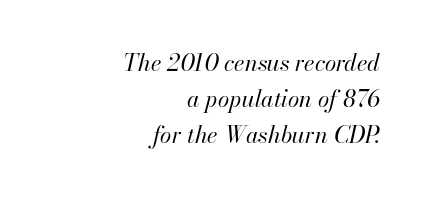
The image shows 23 px text type, italic (leaning right); set right-aligned, normal line spacing (1.57x), normal letter spacing, not underlined.
